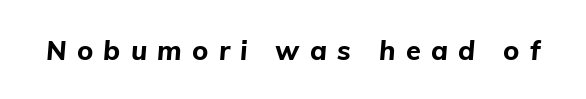
The image shows 27 px bold type, italic (leaning right); set unusually wide letter spacing (+0.38 em), not underlined.
